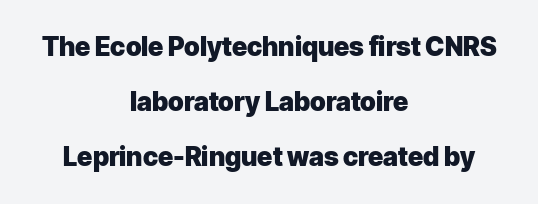
Q: Is the text bold? A: Yes.
Q: Is the text italic (slanted)? A: No, it is upright.
Q: Is the text underlined? A: No.
Q: How is the paragraph aligned? A: Centered.
Q: Is the spacing between letters normal or unusually wide? A: Normal.
Q: Is the spacing between lines tight, normal or loose? A: Loose.
